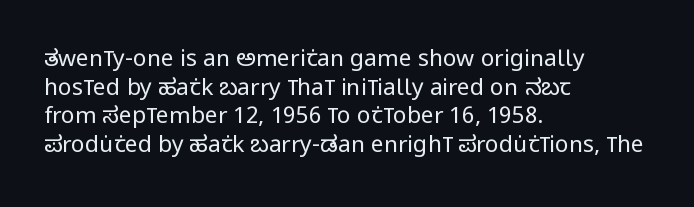
{"italic": "no", "bold": "no", "underline": "no", "align": "left", "line_spacing": "normal", "line_spacing_ratio": 1.25, "letter_spacing": "normal", "letter_spacing_em": 0.0, "glyph_px": 23}
